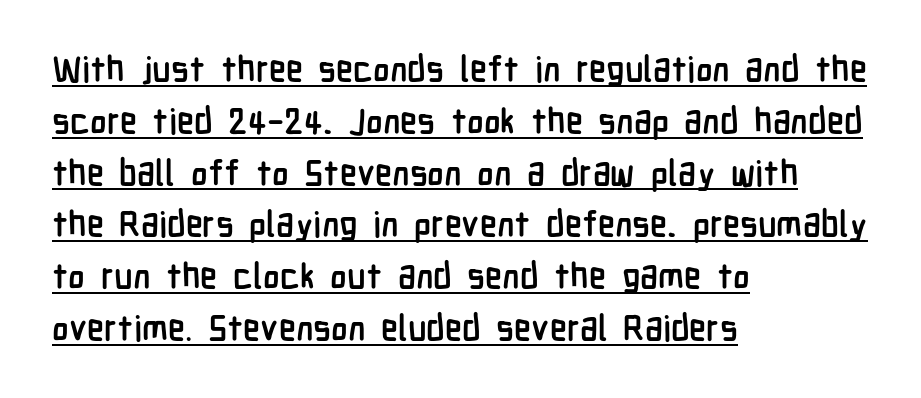
Q: Is the text bold? A: Yes.
Q: Is the text italic (slanted)? A: No, it is upright.
Q: Is the typeface a serif or a sans-serif typeface? A: Sans-serif.
Q: Is the text underlined? A: Yes.
Q: How is the paragraph aligned? A: Left-aligned.
Q: Is the spacing between letters normal or unusually wide? A: Normal.
Q: Is the spacing between lines tight, normal or loose? A: Normal.
Q: Width (condensed, normal, or wide)? A: Condensed.
Q: Stroke contrast? A: Low.
Q: x-height? A: Medium.
Q: Monospaced? A: No.
